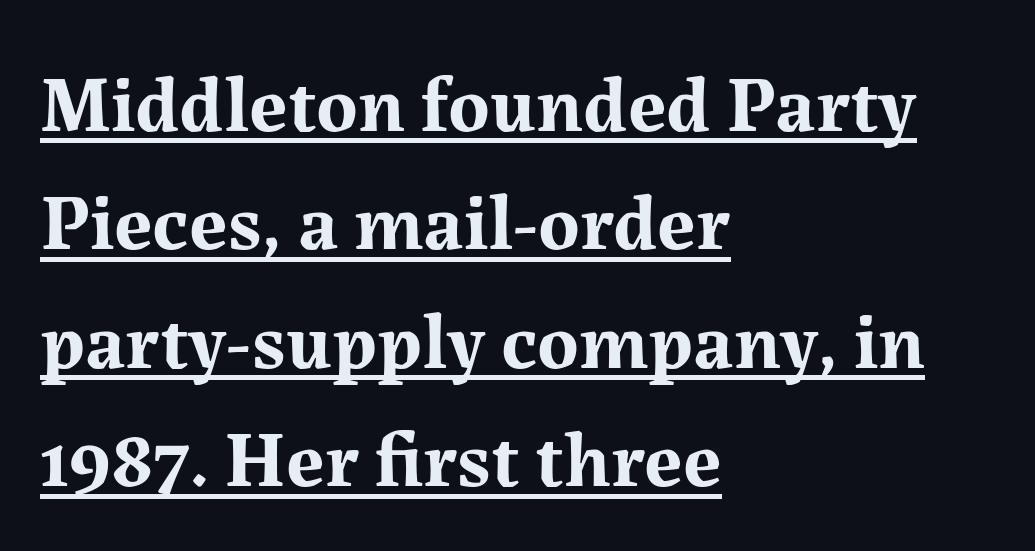
Q: Is the text bold? A: Yes.
Q: Is the text italic (slanted)? A: No, it is upright.
Q: Is the typeface a serif or a sans-serif typeface? A: Serif.
Q: Is the text underlined? A: Yes.
Q: How is the paragraph aligned? A: Left-aligned.
Q: Is the spacing between letters normal or unusually wide? A: Normal.
Q: Is the spacing between lines tight, normal or loose? A: Normal.
Q: Width (condensed, normal, or wide)? A: Normal.
Q: Stroke contrast? A: Medium.
Q: x-height? A: Medium.
Q: Monospaced? A: No.
